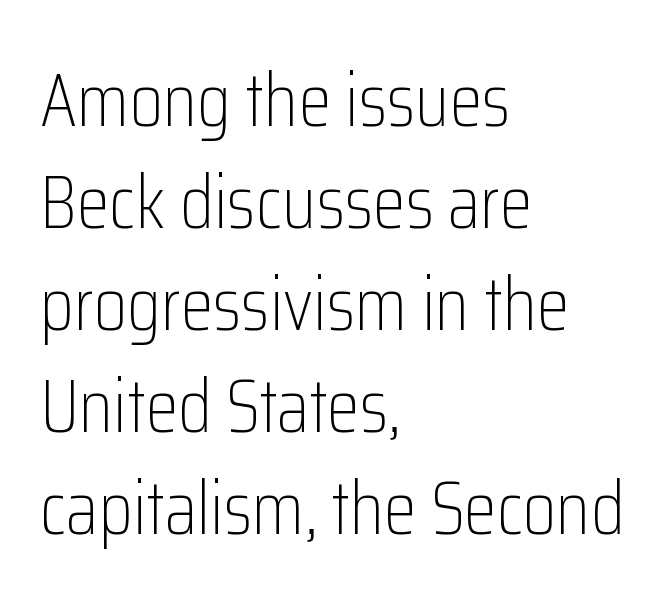
The passage is arranged the way most books set body copy — flush left. Quick note: interline space is typical. Clear beneath every line of the passage. This is the regular roman posture of the typeface.
